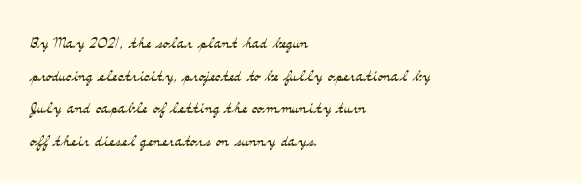
{"bold": "no", "underline": "no", "align": "left", "line_spacing": "normal", "line_spacing_ratio": 1.55, "letter_spacing": "normal", "letter_spacing_em": 0.0, "glyph_px": 21}
